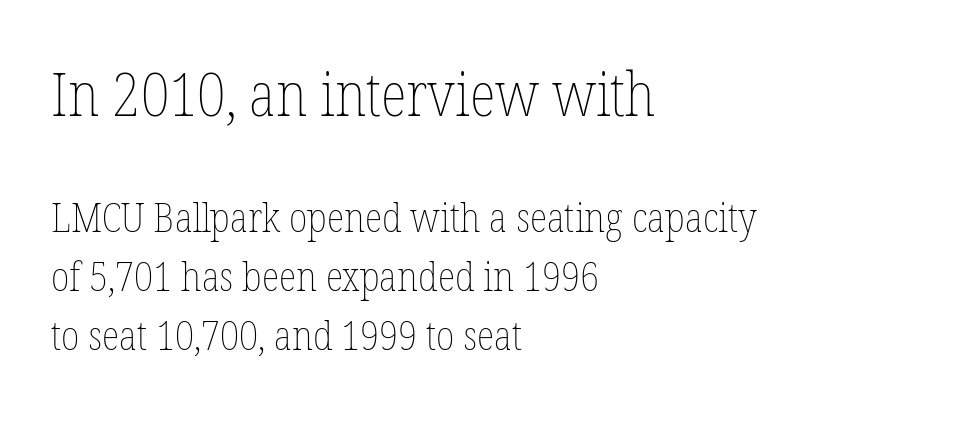
The rendering uses natural spacing where letterforms have individual widths. Every row of glyphs begins at an identical x-position on the left. The block of text has a typical density, with ordinary space between rows. Underline: absent.
